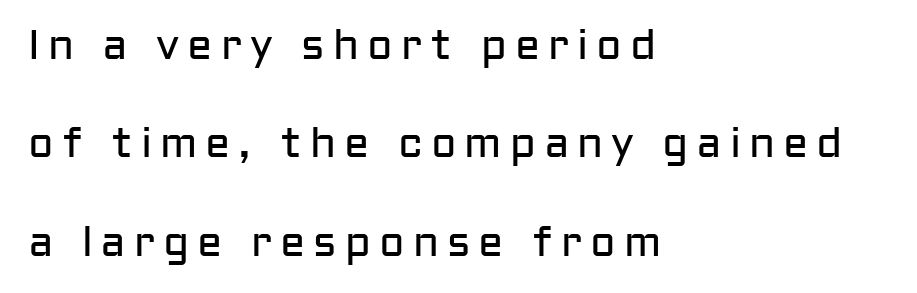
Serif or sans? Sans — the stroke terminals are bare. Horizontally, the lines are justified to the leading edge only. Heft: none added — not bold. Ordinary non-slanted type is in use. A great deal of white space separates one row of letters from the next.
